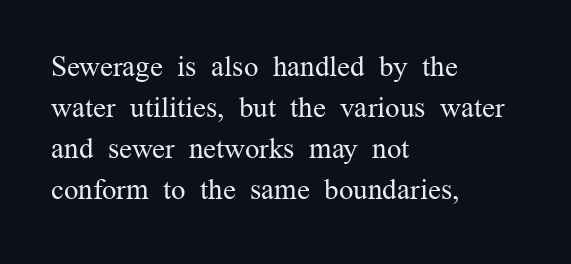
Q: Is the text bold? A: No.
Q: Is the text italic (slanted)? A: No, it is upright.
Q: Is the typeface a serif or a sans-serif typeface? A: Serif.
Q: Is the text underlined? A: No.
Q: How is the paragraph aligned? A: Left-aligned.
Q: Is the spacing between letters normal or unusually wide? A: Normal.
Q: Is the spacing between lines tight, normal or loose? A: Normal.
Q: Width (condensed, normal, or wide)? A: Normal.
Q: Stroke contrast? A: Medium.
Q: x-height? A: Medium.
Q: Monospaced? A: No.
